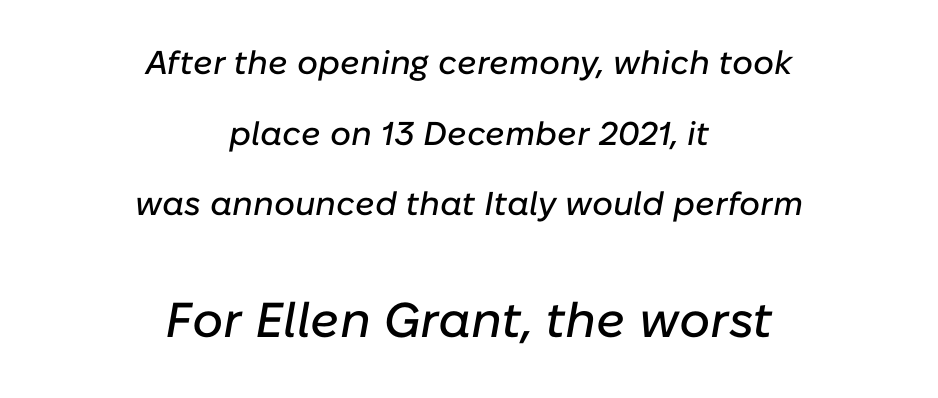
The image shows 49 px text type, italic (leaning right); set centered, loose line spacing (2.14x), normal letter spacing, not underlined; the second (bottom) block is 1.48x larger; low stroke contrast and a medium x-height.
